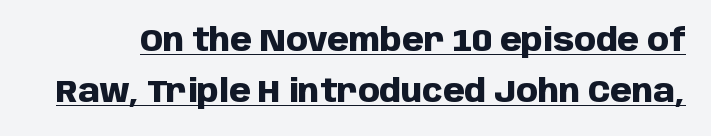
Think of a printed novel: that variable character pitch is what you see here. Each new line begins a customary step beneath the previous one. To sum up the face: it is a sans, with no serifs. Compared with undecorated copy, this sample adds a rule below the words.
